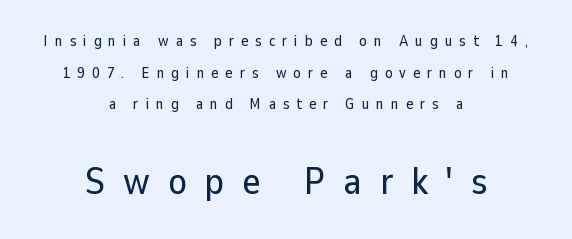
Classification — sans serif. Glyph-to-glyph distance is far greater than everyday printed text. The rendering uses natural spacing where letterforms have individual widths. The glyphs are unaccompanied by any horizontal stroke below them.
